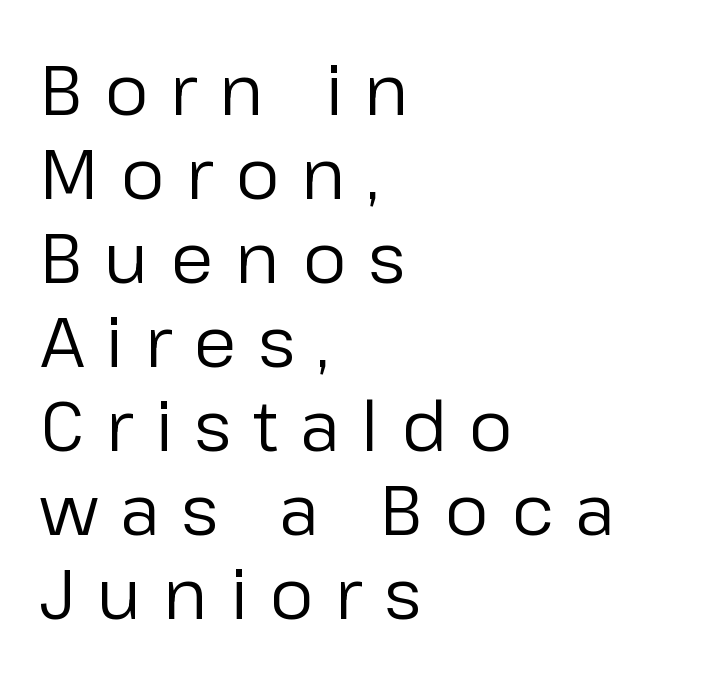
The image shows 70 px regular-weight sans-serif type, upright; set left-aligned, line spacing 1.2x, unusually wide letter spacing (+0.31 em), not underlined; low stroke contrast and a medium x-height.
